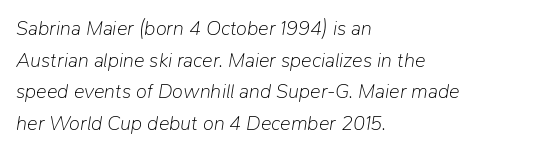
The foot of each line stays bare and open. Does the copy run flush right? No — it runs flush left. This sample uses plain, unmodified letter spacing. You can tell it's italic because the verticals aren't actually vertical.
